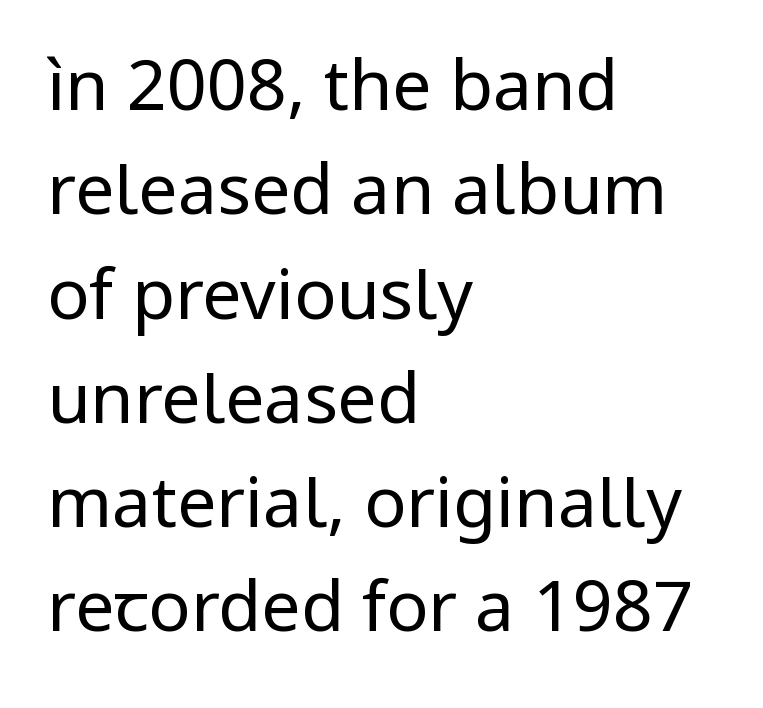
Glyph-to-glyph distance matches everyday printed text. The type sits square on the baseline with zero lean. Nobody drew a line under any word here. Quick note: interline space is typical. You can tell from the bare stems that sans-serif type was used. The passage shown is not bold in any degree.
